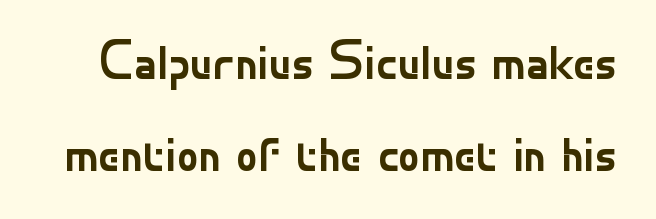
Nothing sits at the stroke ends, so this counts as sans-serif. Varying glyph widths throughout — classic text-font behaviour. Does extra space separate the letters? No, they use regular spacing. Quick note: interline space is typical. Decoration check: the copy has no underline.
